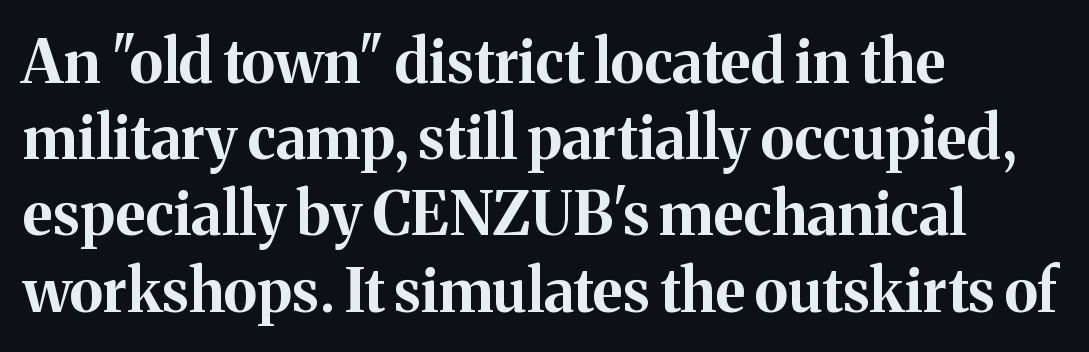
The image shows 60 px bold serif type, upright; set left-aligned, normal line spacing (1.27x), normal letter spacing, not underlined; medium stroke contrast and a medium x-height.
